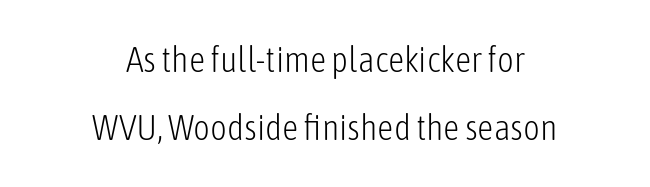
The image shows 36 px light, condensed sans-serif type, upright; set centered, loose line spacing (1.9x), normal letter spacing, not underlined; low stroke contrast and a medium x-height.
